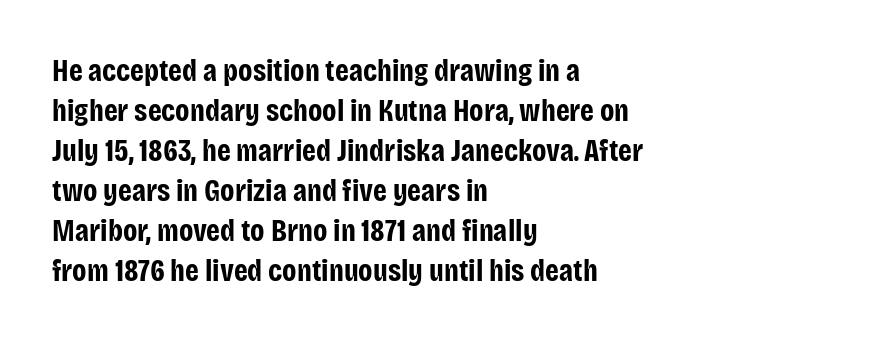
The image shows 31 px bold, condensed sans-serif type, upright; set left-aligned, normal line spacing (1.29x), normal letter spacing, not underlined; low stroke contrast and a large x-height.
